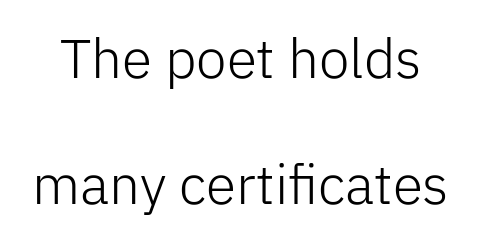
Q: Is the text bold? A: No.
Q: Is the text italic (slanted)? A: No, it is upright.
Q: Is the typeface a serif or a sans-serif typeface? A: Sans-serif.
Q: Is the text underlined? A: No.
Q: Is the spacing between letters normal or unusually wide? A: Normal.
Q: Is the spacing between lines tight, normal or loose? A: Loose.
Q: Width (condensed, normal, or wide)? A: Normal.
Q: Stroke contrast? A: Low.
Q: x-height? A: Medium.
Q: Monospaced? A: No.
